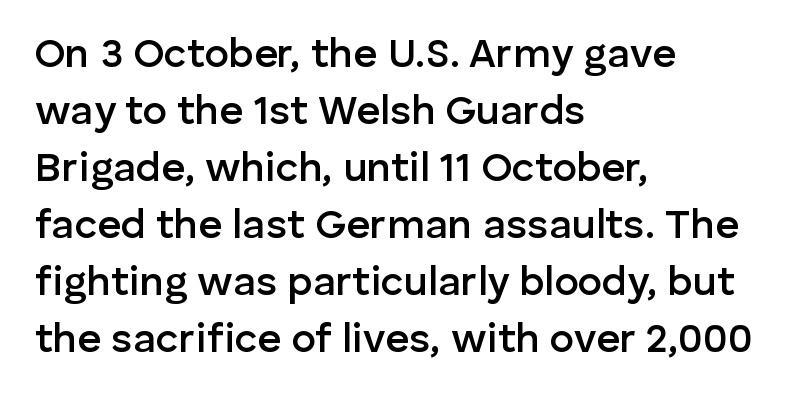
{"serif": "no", "italic": "no", "bold": "semi", "weight": "semibold", "width": "normal", "stroke_contrast": "low", "x_height": "medium", "monospaced": "no", "underline": "no", "align": "left", "line_spacing": "normal", "line_spacing_ratio": 1.39, "letter_spacing": "normal", "letter_spacing_em": 0.0, "glyph_px": 41}
